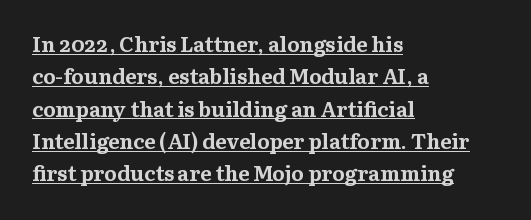
The image shows 21 px bold type, upright; set left-aligned, normal line spacing (1.54x), normal letter spacing, underlined.
